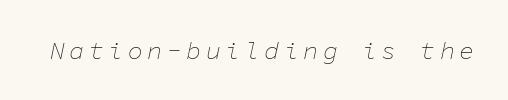
{"italic": "yes", "lean": "right", "slant_degrees": 11, "bold": "no", "underline": "no", "glyph_px": 25}
